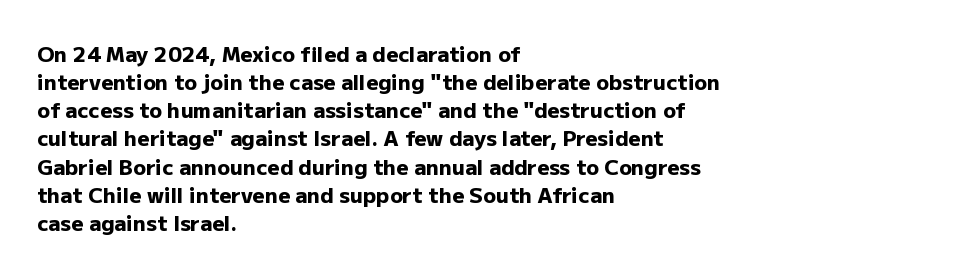
Q: Is the text bold? A: Yes.
Q: Is the text italic (slanted)? A: No, it is upright.
Q: Is the text underlined? A: No.
Q: How is the paragraph aligned? A: Left-aligned.
Q: Is the spacing between letters normal or unusually wide? A: Normal.
Q: Is the spacing between lines tight, normal or loose? A: Normal.
